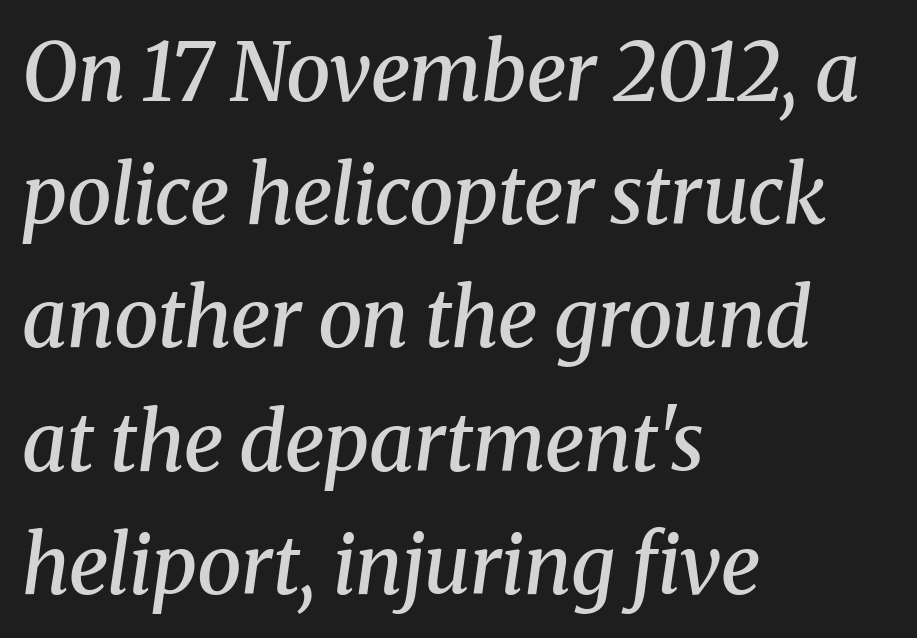
The image shows 80 px semibold serif type, italic (leaning right); set left-aligned, normal line spacing (1.54x), normal letter spacing, not underlined; medium stroke contrast and a medium x-height.
